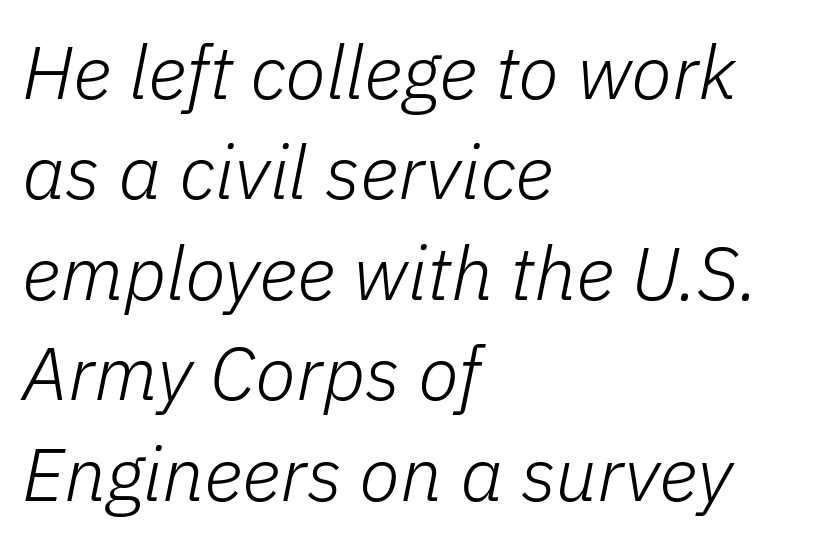
The image shows 75 px light type, italic (leaning right); set left-aligned, normal line spacing (1.34x), normal letter spacing, not underlined; low stroke contrast and a medium x-height.
